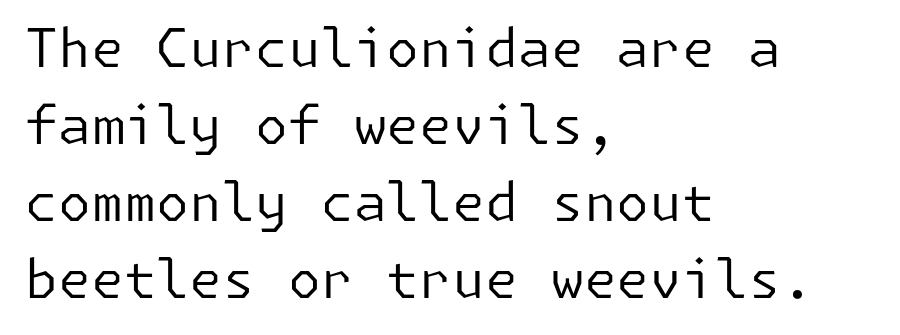
The image shows 53 px regular-weight sans-serif type, upright; set left-aligned, normal line spacing (1.45x), normal letter spacing, not underlined; low stroke contrast and a medium x-height.
